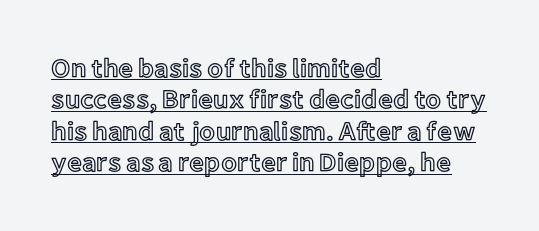
{"italic": "no", "underline": "yes", "align": "left", "line_spacing_ratio": 1.21, "letter_spacing": "normal", "letter_spacing_em": 0.0, "glyph_px": 26}
